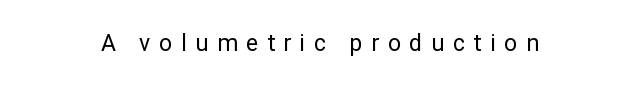
{"italic": "no", "bold": "no", "underline": "no", "align": "center", "letter_spacing": "wide", "letter_spacing_em": 0.38, "glyph_px": 23}
